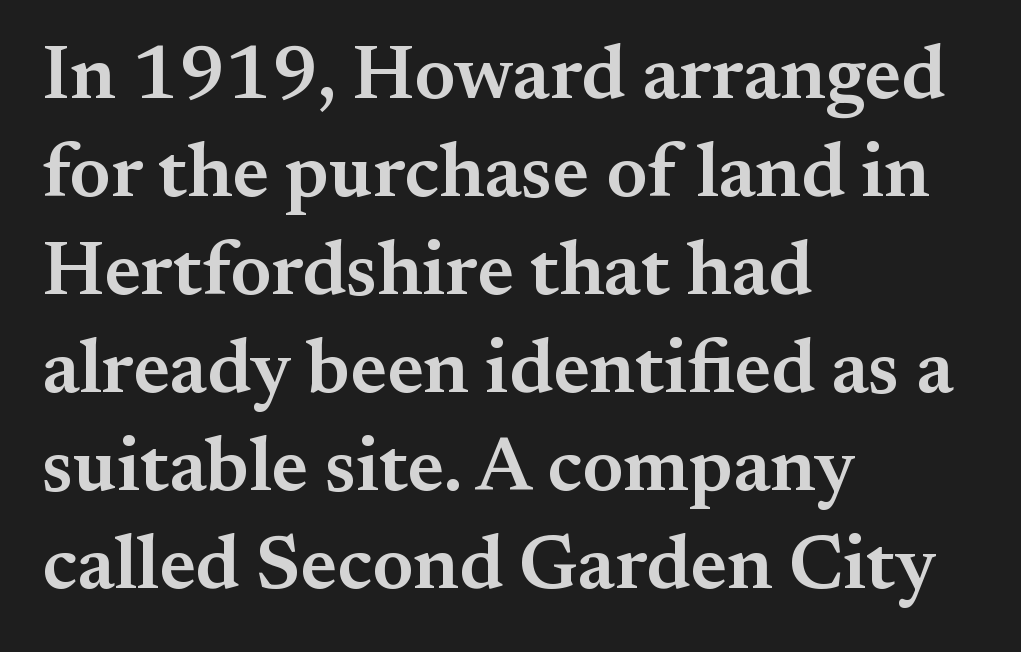
Q: Is the text bold? A: Semi-bold.
Q: Is the text italic (slanted)? A: No, it is upright.
Q: Is the typeface a serif or a sans-serif typeface? A: Serif.
Q: Is the text underlined? A: No.
Q: How is the paragraph aligned? A: Left-aligned.
Q: Is the spacing between letters normal or unusually wide? A: Normal.
Q: Is the spacing between lines tight, normal or loose? A: Normal.
Q: Width (condensed, normal, or wide)? A: Normal.
Q: Stroke contrast? A: Medium.
Q: x-height? A: Small.
Q: Monospaced? A: No.
